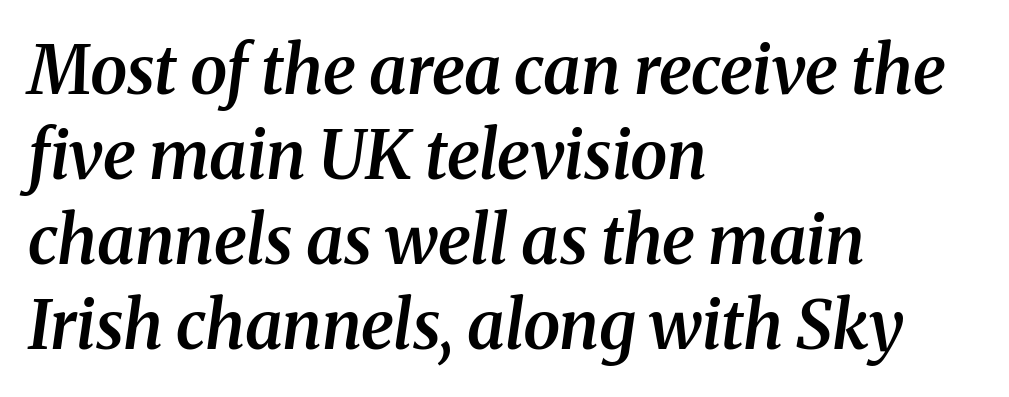
Q: Is the text bold? A: Semi-bold.
Q: Is the text italic (slanted)? A: Yes, it leans right by about 8 degrees.
Q: Is the typeface a serif or a sans-serif typeface? A: Serif.
Q: Is the text underlined? A: No.
Q: How is the paragraph aligned? A: Left-aligned.
Q: Is the spacing between letters normal or unusually wide? A: Normal.
Q: Is the spacing between lines tight, normal or loose? A: Normal.
Q: Width (condensed, normal, or wide)? A: Normal.
Q: Stroke contrast? A: Medium.
Q: x-height? A: Medium.
Q: Monospaced? A: No.
